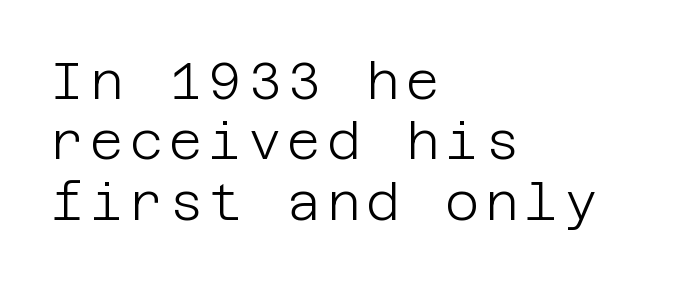
The image shows 52 px light sans-serif type, upright; set left-aligned, line spacing 1.16x, not underlined; low stroke contrast and a large x-height.
